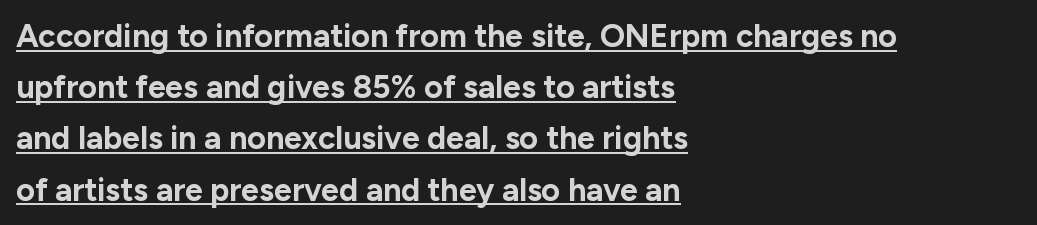
Q: Is the text bold? A: Yes.
Q: Is the text italic (slanted)? A: No, it is upright.
Q: Is the typeface a serif or a sans-serif typeface? A: Sans-serif.
Q: Is the text underlined? A: Yes.
Q: How is the paragraph aligned? A: Left-aligned.
Q: Is the spacing between letters normal or unusually wide? A: Normal.
Q: Is the spacing between lines tight, normal or loose? A: Normal.
Q: Width (condensed, normal, or wide)? A: Normal.
Q: Stroke contrast? A: Low.
Q: x-height? A: Medium.
Q: Monospaced? A: No.
